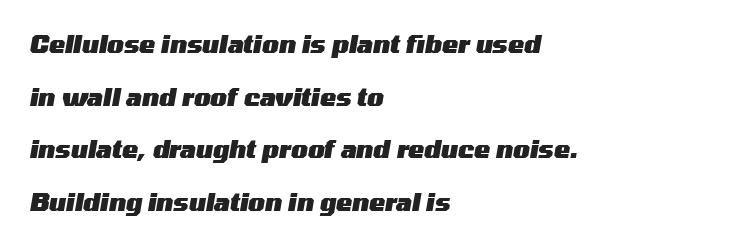
Q: Is the text bold? A: Yes.
Q: Is the text italic (slanted)? A: Yes, it leans right by about 10 degrees.
Q: Is the text underlined? A: No.
Q: How is the paragraph aligned? A: Left-aligned.
Q: Is the spacing between letters normal or unusually wide? A: Normal.
Q: Is the spacing between lines tight, normal or loose? A: Loose.
